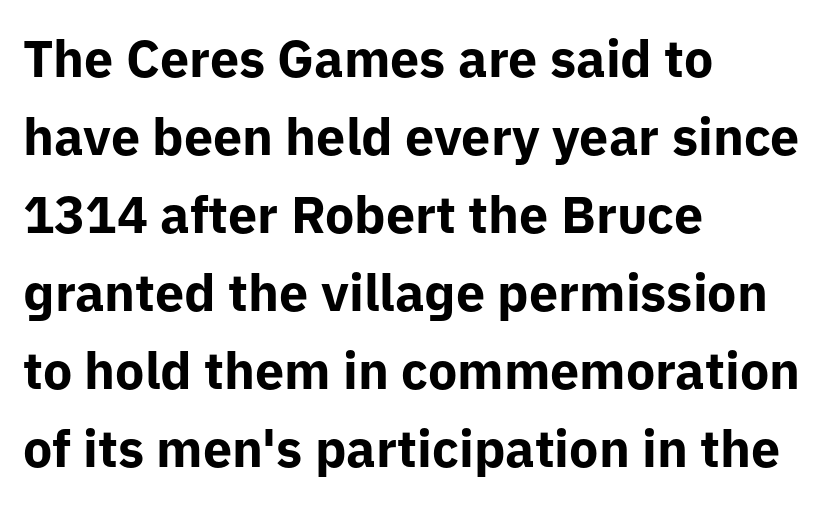
{"serif": "no", "italic": "no", "bold": "yes", "weight": "bold", "width": "normal", "stroke_contrast": "low", "x_height": "medium", "monospaced": "no", "underline": "no", "align": "left", "line_spacing": "normal", "line_spacing_ratio": 1.5, "letter_spacing": "normal", "letter_spacing_em": 0.0, "glyph_px": 52}
